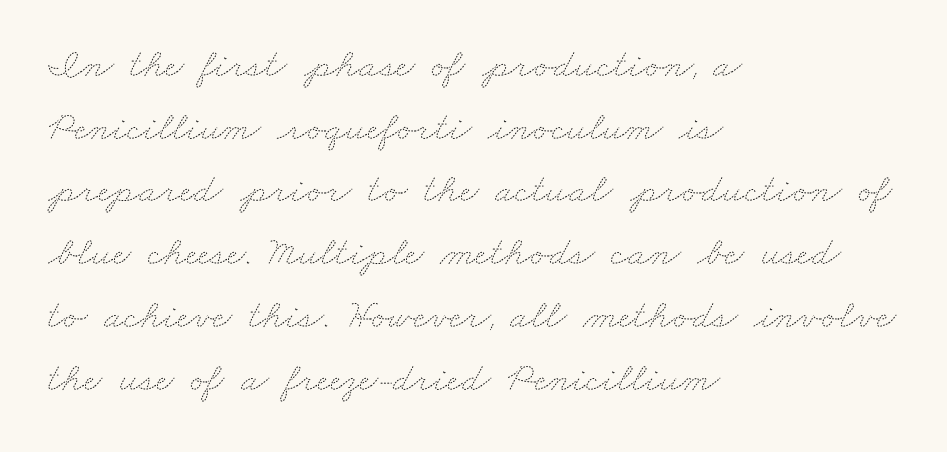
The image shows 41 px thin, wide type; set left-aligned, normal line spacing (1.53x), normal letter spacing, not underlined; medium stroke contrast and a small x-height.
